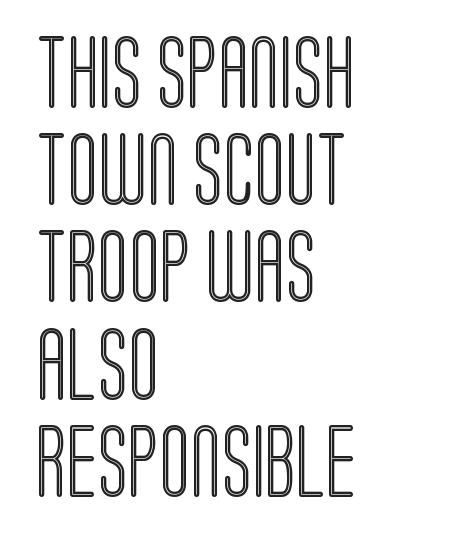
Q: Is the text italic (slanted)? A: No, it is upright.
Q: Is the text underlined? A: No.
Q: How is the paragraph aligned? A: Left-aligned.
Q: Is the spacing between letters normal or unusually wide? A: Normal.
Q: Is the spacing between lines tight, normal or loose? A: Normal.
Q: Width (condensed, normal, or wide)? A: Condensed.
Q: x-height? A: Large.
Q: Monospaced? A: No.
